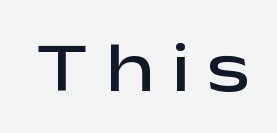
The image shows 71 px semibold, wide sans-serif type, upright; set unusually wide letter spacing (+0.23 em), not underlined; low stroke contrast and a medium x-height.
